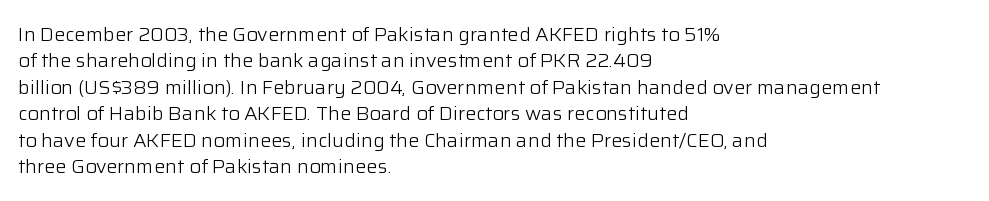
The image shows 20 px text type, upright; set left-aligned, normal line spacing (1.32x), normal letter spacing, not underlined.
